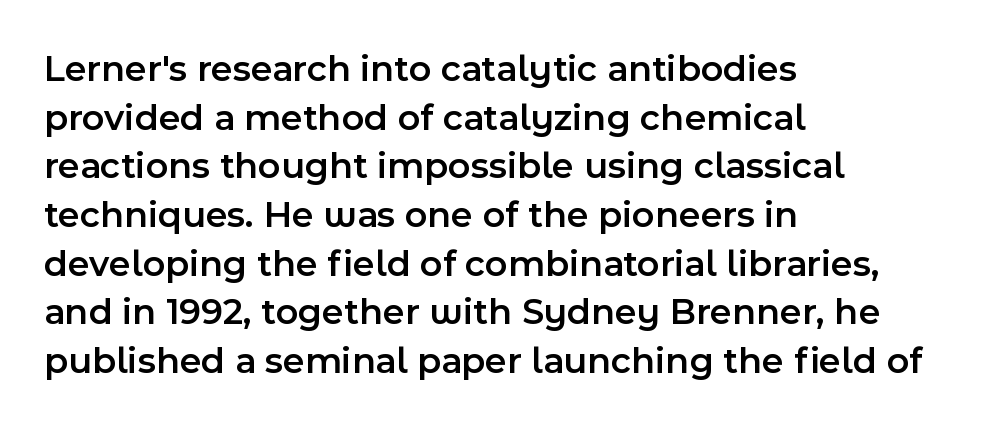
In terms of leading, this rendering sits right in the middle. Do the characters align in a grid? No, the font is proportional. A typesetter would call this zero additional tracking. The passage shown is typeset with a sans-serif family. Caption: semibold face, moderately heavy strokes.
